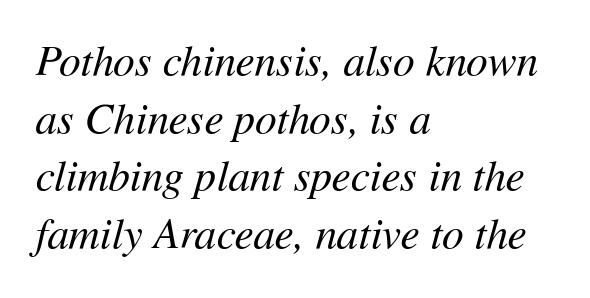
{"italic": "yes", "lean": "right", "slant_degrees": 11, "bold": "no", "weight": "regular", "width": "normal", "stroke_contrast": "medium", "x_height": "medium", "monospaced": "no", "underline": "no", "align": "left", "line_spacing": "normal", "line_spacing_ratio": 1.34, "letter_spacing": "normal", "letter_spacing_em": 0.0, "glyph_px": 43}
